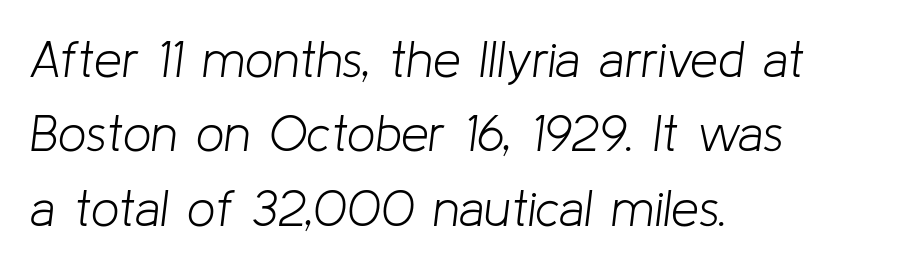
No extra ink here — the face is not bold. Has an underline been added? It has not. The face used here is rendered with its standard letterfit. The block of text has a typical density, with ordinary space between rows. Reading down the block, your eye returns to a fixed left position each line. The passage shown is typed in a proportional face where columns would drift.
